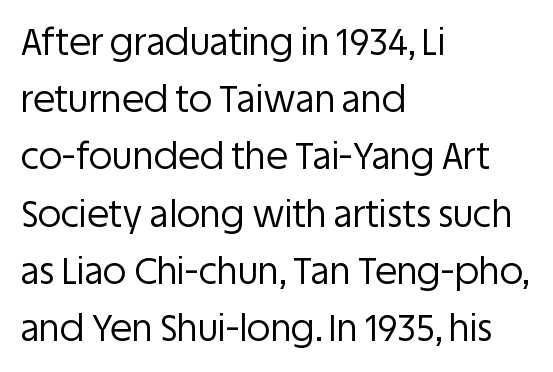
Glance below the letters and you will spot only blank space. A normal amount of white space separates one row of letters from the next. I'd call this a sans setting — the letters go barefoot. Inter-character spacing is left at the font's built-in metrics. The lettering stays uniformly vertical, giving the passage a roman look. Each letter keeps its own natural width here, so spacing adapts to shape.
